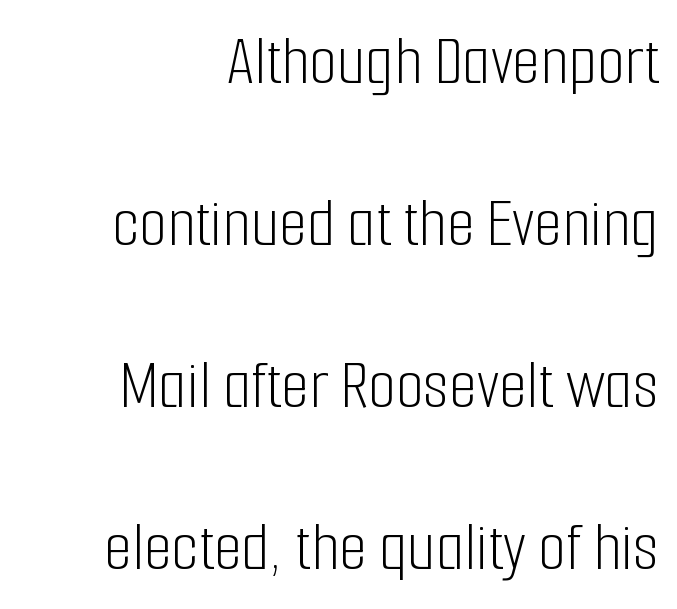
{"serif": "no", "italic": "no", "bold": "no", "weight": "light", "width": "condensed", "stroke_contrast": "low", "x_height": "medium", "monospaced": "no", "underline": "no", "align": "right", "line_spacing": "loose", "line_spacing_ratio": 2.25, "letter_spacing": "normal", "letter_spacing_em": 0.0, "glyph_px": 72}
